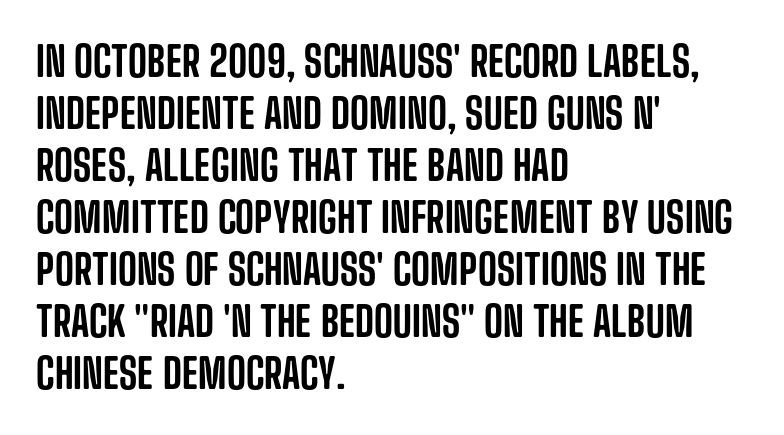
In terms of letterspacing, this is plain default setting. Spacing verdict: proportional, widths tailored to each character. This is the regular roman posture of the typeface. Any mark beneath the type? The region is blank. Compared with a centered layout, this one pins lines to the left instead.
